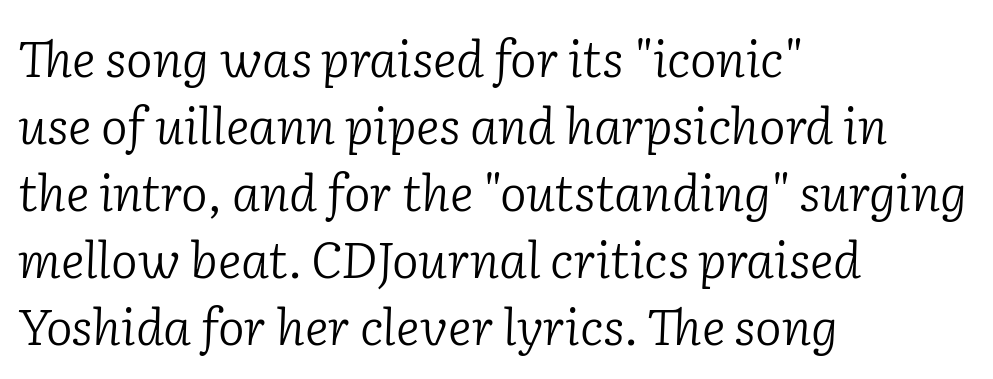
{"serif": "yes", "italic": "yes", "lean": "right", "slant_degrees": 2, "bold": "no", "weight": "light", "width": "normal", "stroke_contrast": "low", "x_height": "medium", "monospaced": "no", "underline": "no", "align": "left", "line_spacing": "normal", "line_spacing_ratio": 1.34, "letter_spacing": "normal", "letter_spacing_em": 0.0, "glyph_px": 50}
